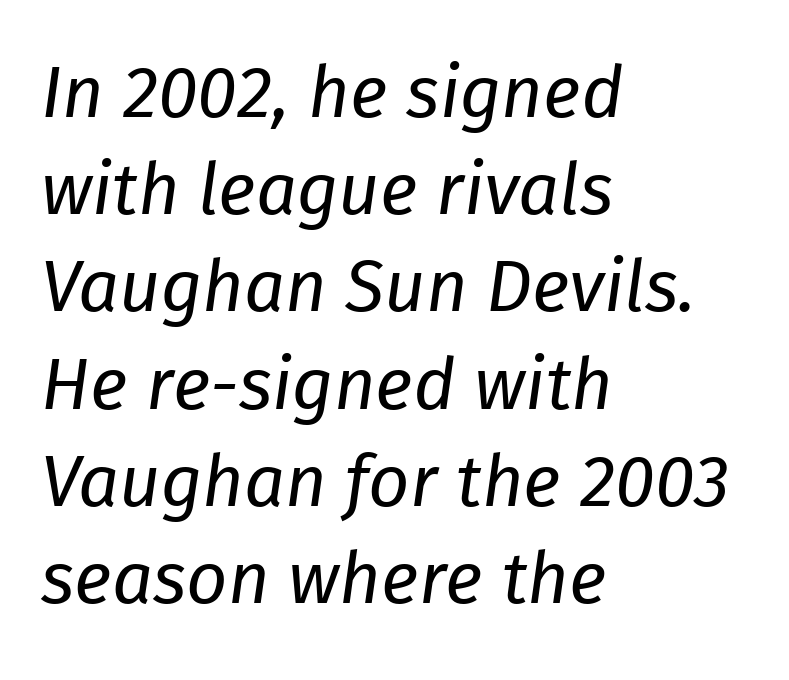
Q: Is the text bold? A: No.
Q: Is the text italic (slanted)? A: Yes, it leans right by about 8 degrees.
Q: Is the text underlined? A: No.
Q: How is the paragraph aligned? A: Left-aligned.
Q: Is the spacing between letters normal or unusually wide? A: Normal.
Q: Is the spacing between lines tight, normal or loose? A: Normal.
Q: Width (condensed, normal, or wide)? A: Normal.
Q: Stroke contrast? A: Low.
Q: x-height? A: Medium.
Q: Monospaced? A: No.
